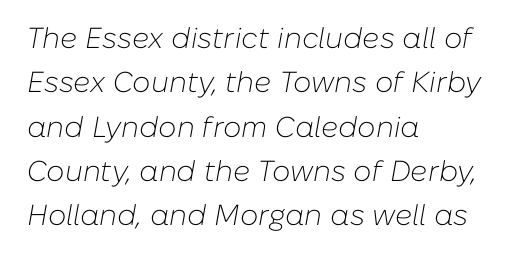
{"italic": "yes", "lean": "right", "slant_degrees": 10, "bold": "no", "weight": "light", "width": "normal", "stroke_contrast": "low", "x_height": "medium", "monospaced": "no", "underline": "no", "align": "left", "line_spacing": "normal", "line_spacing_ratio": 1.53, "letter_spacing": "normal", "letter_spacing_em": 0.0, "glyph_px": 29}
